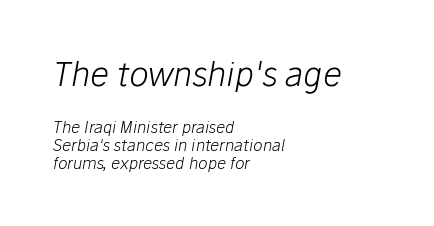
The image shows 33 px light type, italic (leaning right); set left-aligned, tight line spacing (1.13x), normal letter spacing, not underlined; the first (top) block is 2.06x larger; low stroke contrast and a medium x-height.
